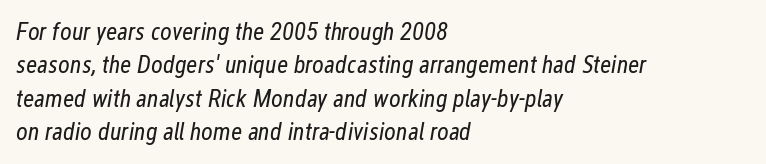
{"italic": "yes", "lean": "right", "slant_degrees": 12, "bold": "no", "underline": "no", "align": "left", "line_spacing": "normal", "line_spacing_ratio": 1.34, "letter_spacing": "normal", "letter_spacing_em": 0.0, "glyph_px": 25}
